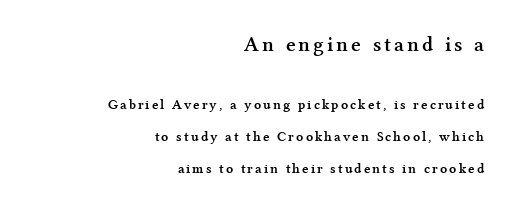
Q: Is the text bold? A: Yes.
Q: Is the text italic (slanted)? A: No, it is upright.
Q: Is the text underlined? A: No.
Q: How is the paragraph aligned? A: Right-aligned.
Q: Is the spacing between lines tight, normal or loose? A: Loose.
Q: Which block of text is set in a larger size, the first (top) or the second (bottom)? A: The first (top) one.
